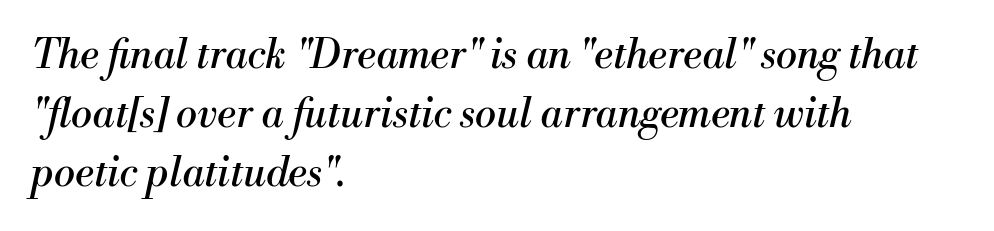
Q: Is the text bold? A: No.
Q: Is the text italic (slanted)? A: Yes, it leans right by about 13 degrees.
Q: Is the typeface a serif or a sans-serif typeface? A: Serif.
Q: Is the text underlined? A: No.
Q: How is the paragraph aligned? A: Left-aligned.
Q: Is the spacing between letters normal or unusually wide? A: Normal.
Q: Is the spacing between lines tight, normal or loose? A: Normal.
Q: Width (condensed, normal, or wide)? A: Normal.
Q: Stroke contrast? A: Medium.
Q: x-height? A: Small.
Q: Monospaced? A: No.
